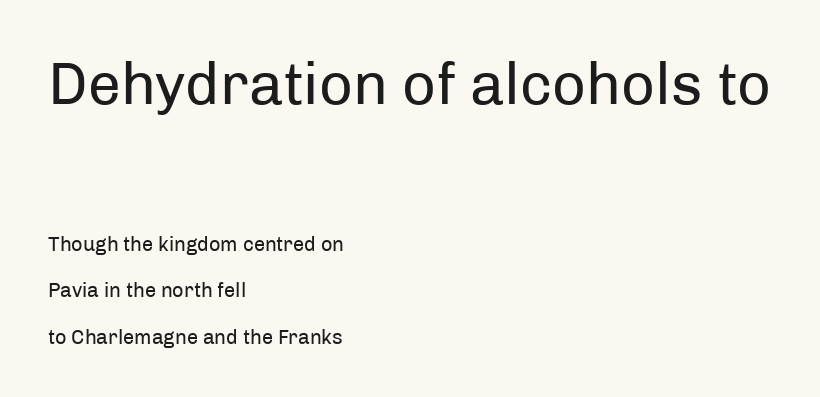
A bare baseline throughout the passage. Every character sits straight up, as roman type does. Stroke thickness stays within the range of a standard reading face or lighter. The type family on display is of the sans-serif kind.
